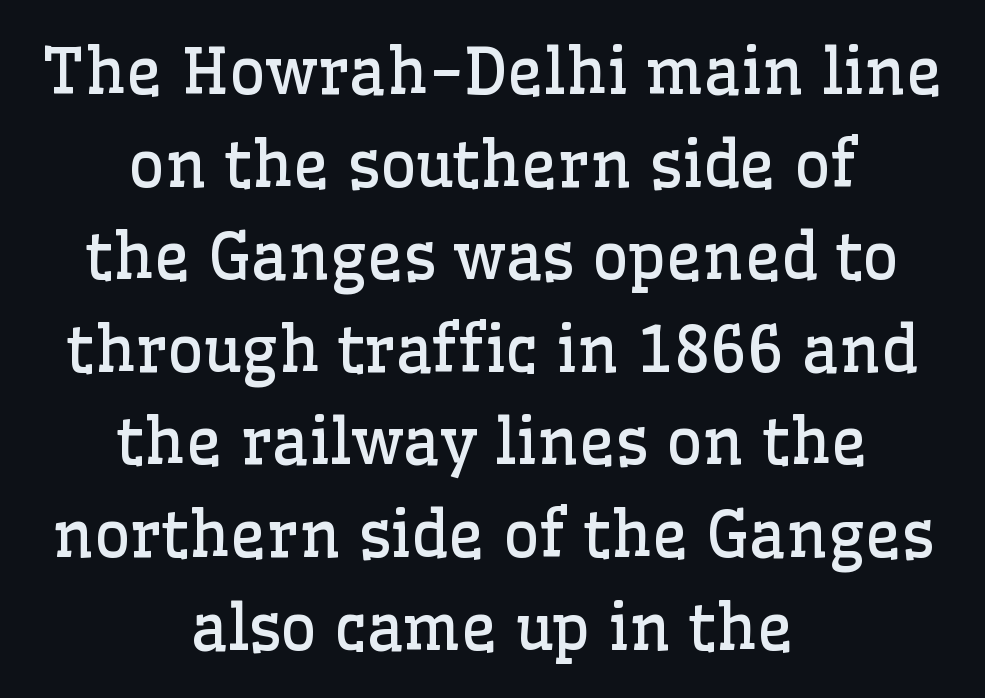
Default kerning and tracking; the words read as compact shapes. Letters rest on an invisible, unmarked baseline. Every character sits straight up, as roman type does. Do the characters align in a grid? No, the font is proportional. Evenly set lines give the paragraph a standard silhouette.
